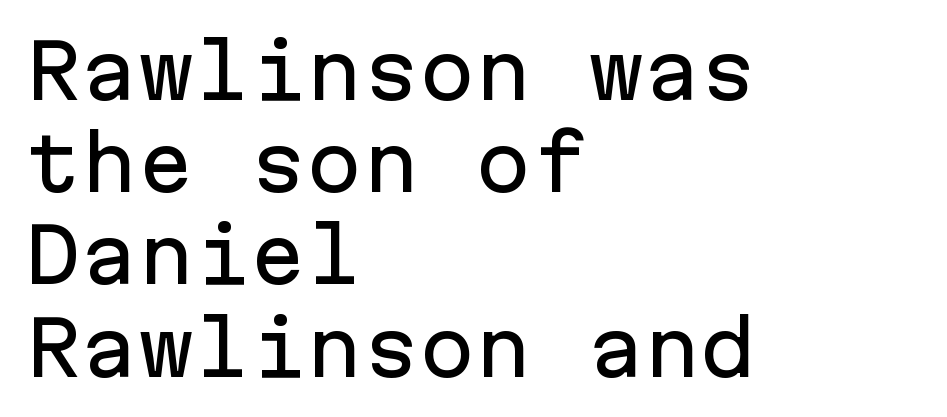
The image shows 75 px sans-serif type, upright, monospaced; set left-aligned, line spacing 1.23x, normal letter spacing, not underlined; low stroke contrast and a medium x-height.
